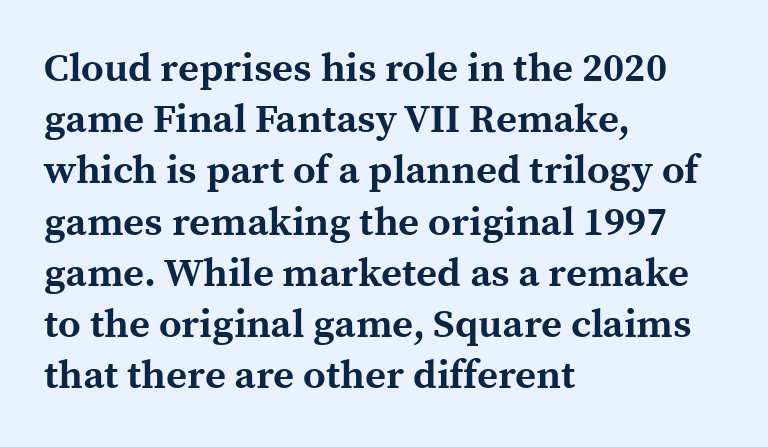
Q: Is the text bold? A: Yes.
Q: Is the text italic (slanted)? A: No, it is upright.
Q: Is the typeface a serif or a sans-serif typeface? A: Serif.
Q: Is the text underlined? A: No.
Q: How is the paragraph aligned? A: Left-aligned.
Q: Is the spacing between letters normal or unusually wide? A: Normal.
Q: Is the spacing between lines tight, normal or loose? A: Normal.
Q: Width (condensed, normal, or wide)? A: Normal.
Q: x-height? A: Medium.
Q: Monospaced? A: No.
